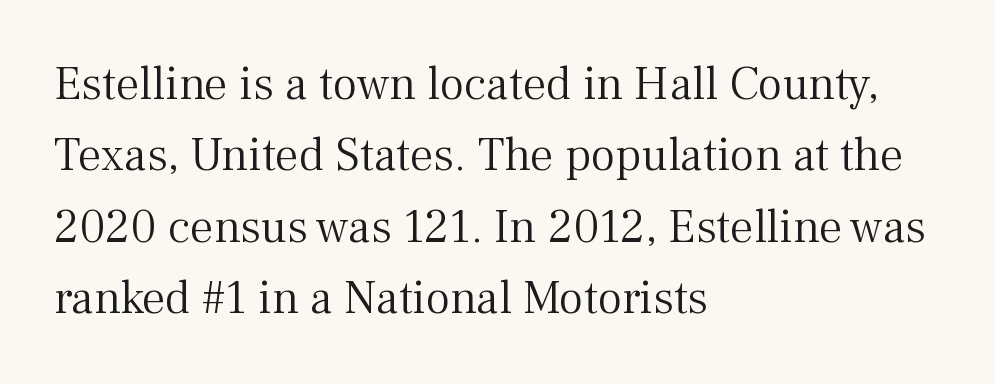
The image shows 47 px light serif type, upright; set left-aligned, normal line spacing (1.52x), normal letter spacing, not underlined; medium stroke contrast and a medium x-height.
